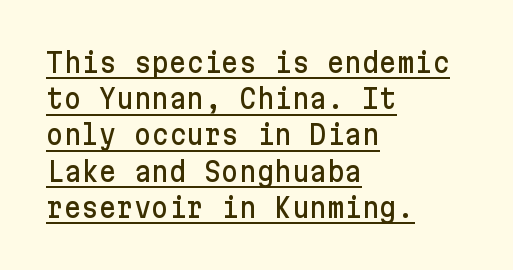
Q: Is the text italic (slanted)? A: No, it is upright.
Q: Is the text underlined? A: Yes.
Q: How is the paragraph aligned? A: Left-aligned.
Q: Is the spacing between letters normal or unusually wide? A: Normal.
Q: Is the spacing between lines tight, normal or loose? A: Normal.
